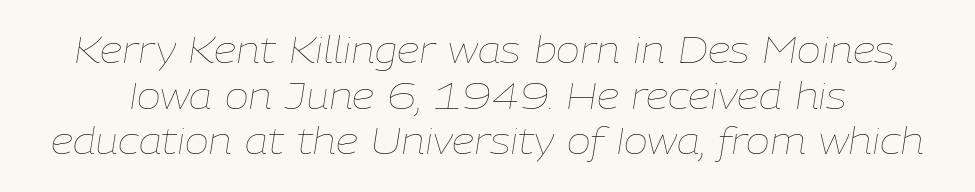
The image shows 36 px thin type, italic (leaning right); set normal line spacing (1.27x), normal letter spacing, not underlined; low stroke contrast and a medium x-height.
